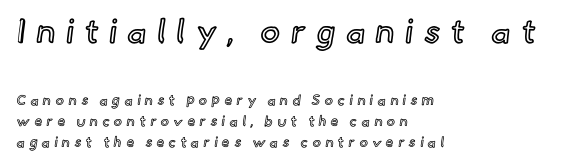
The image shows 33 px text type; set left-aligned, normal line spacing (1.52x), unusually wide letter spacing (+0.32 em), not underlined; the first (top) block is 2.36x larger; a small x-height.
